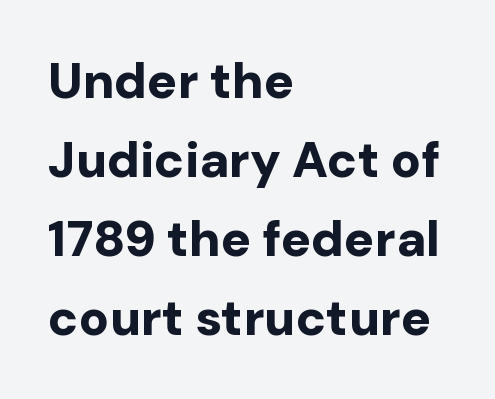
Q: Is the text bold? A: Yes.
Q: Is the text italic (slanted)? A: No, it is upright.
Q: Is the typeface a serif or a sans-serif typeface? A: Sans-serif.
Q: Is the text underlined? A: No.
Q: How is the paragraph aligned? A: Left-aligned.
Q: Is the spacing between letters normal or unusually wide? A: Normal.
Q: Is the spacing between lines tight, normal or loose? A: Normal.
Q: Width (condensed, normal, or wide)? A: Normal.
Q: Stroke contrast? A: Low.
Q: x-height? A: Medium.
Q: Monospaced? A: No.
